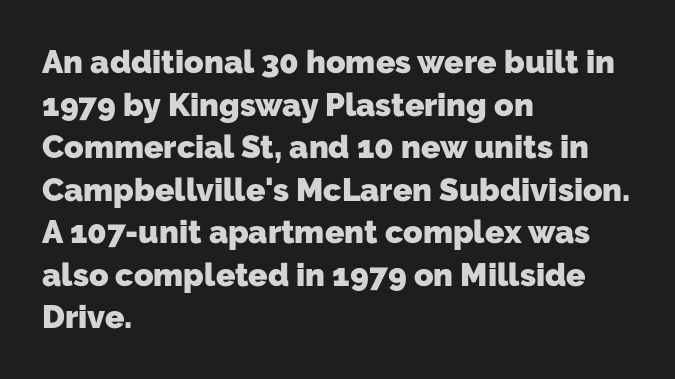
{"serif": "no", "bold": "yes", "weight": "heavy", "width": "normal", "stroke_contrast": "low", "x_height": "medium", "monospaced": "no", "underline": "no", "align": "left", "line_spacing": "normal", "line_spacing_ratio": 1.33, "letter_spacing": "normal", "letter_spacing_em": 0.0, "glyph_px": 32}
